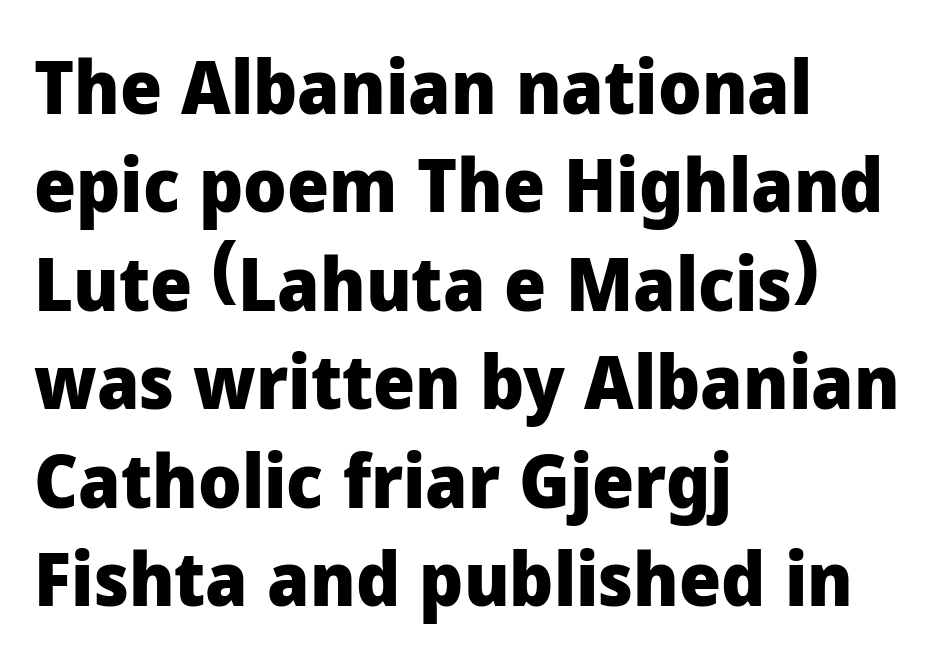
The image shows 74 px heavy sans-serif type, upright; set left-aligned, normal line spacing (1.33x), normal letter spacing, not underlined; low stroke contrast and a medium x-height.
